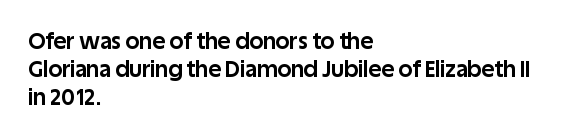
The image shows 22 px bold type, upright; set left-aligned, normal line spacing (1.28x), normal letter spacing, not underlined.
